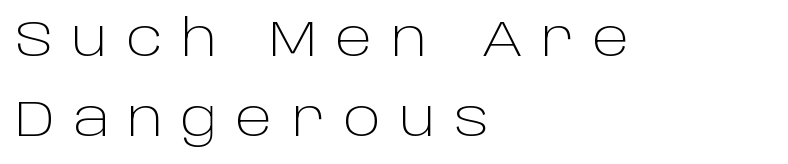
Rendered with straight, roman letterforms. Notice how the passage keeps a crisp vertical edge on the left only. Stroke terminals: plain, sans-serif. A typesetter would call this proportional, since set widths differ per character. Evenly set lines give the paragraph a standard silhouette.
